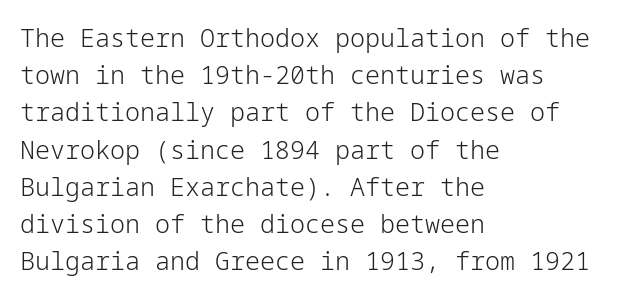
{"italic": "no", "bold": "no", "underline": "no", "align": "left", "line_spacing": "normal", "line_spacing_ratio": 1.49, "letter_spacing": "normal", "letter_spacing_em": 0.0, "glyph_px": 25}
